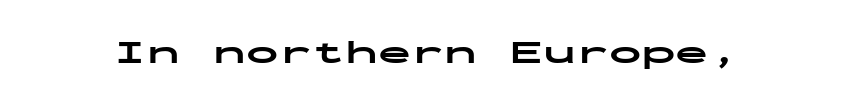
The image shows 33 px bold, wide sans-serif type, upright, monospaced; set normal letter spacing, not underlined; low stroke contrast and a medium x-height.
